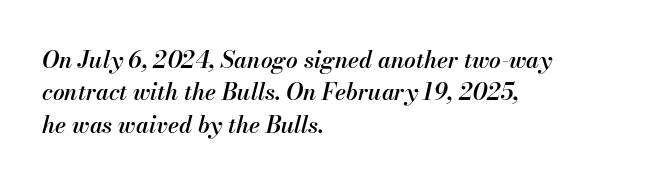
The image shows 23 px text type, italic (leaning right); set left-aligned, normal line spacing (1.41x), normal letter spacing, not underlined.
